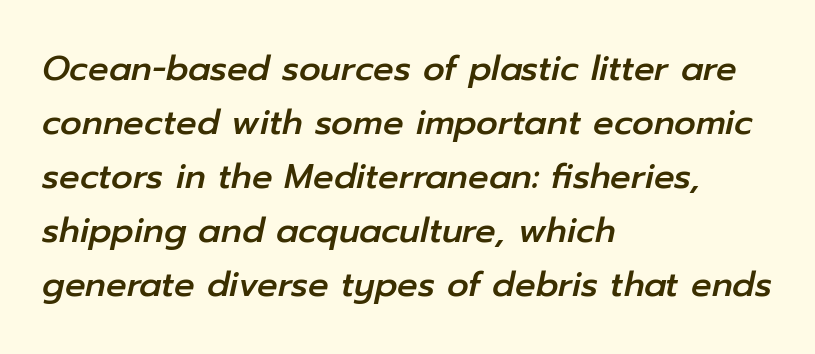
Character widths vary here, with narrow letters taking less room than wide ones. Beneath every word, the page is bare. Students, observe: this is what conventionally led text looks like. These lines keep a tight, regular rhythm from letter to letter. If you drew a ruler down the left edge, every line would touch it.
